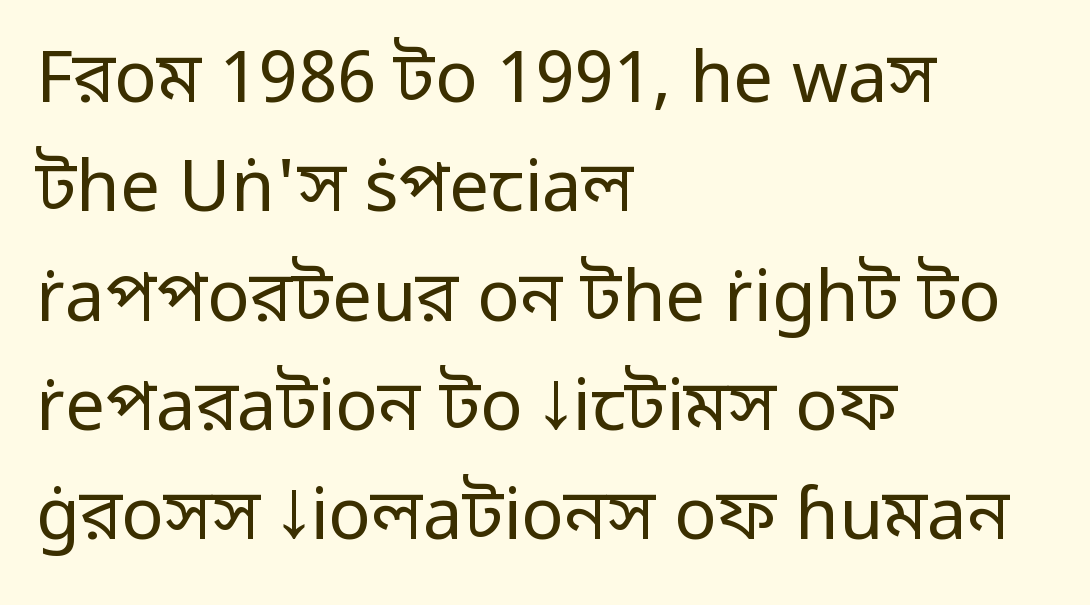
{"serif": "no", "italic": "no", "bold": "no", "weight": "regular", "width": "normal", "stroke_contrast": "low", "x_height": "medium", "monospaced": "no", "underline": "no", "align": "left", "line_spacing": "normal", "line_spacing_ratio": 1.54, "letter_spacing": "normal", "letter_spacing_em": 0.0, "glyph_px": 71}
